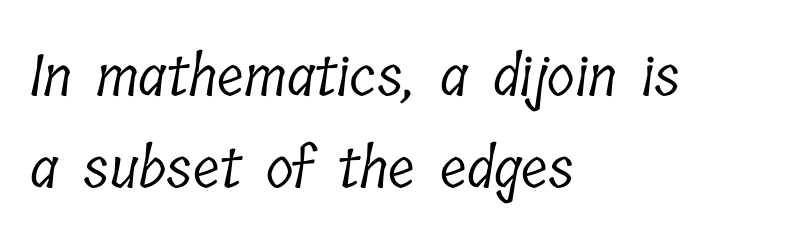
A serif font was chosen for this passage. Each stroke keeps to a modest, everyday thickness or less. Here the designer chose a conventional face with non-uniform glyph widths. Visually the block forms a straight wall on the left and a jagged coastline on the right.
